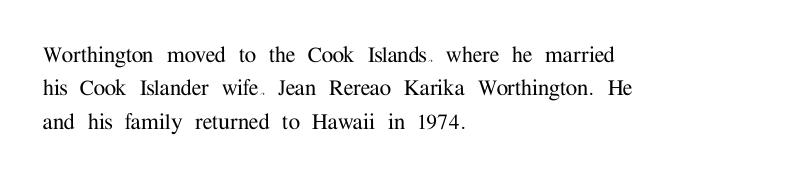
Q: Is the text italic (slanted)? A: No, it is upright.
Q: Is the text underlined? A: No.
Q: How is the paragraph aligned? A: Left-aligned.
Q: Is the spacing between letters normal or unusually wide? A: Normal.
Q: Is the spacing between lines tight, normal or loose? A: Normal.
